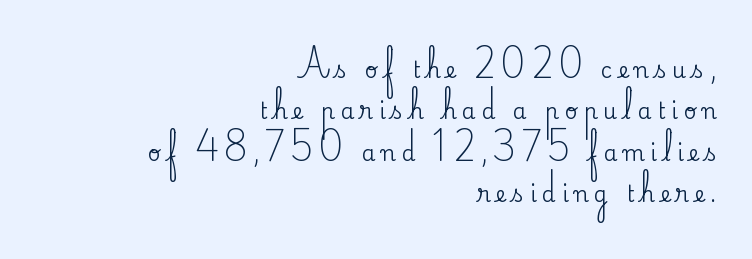
Q: Is the text italic (slanted)? A: No, it is upright.
Q: Is the text underlined? A: No.
Q: How is the paragraph aligned? A: Right-aligned.
Q: Is the spacing between letters normal or unusually wide? A: Unusually wide.
